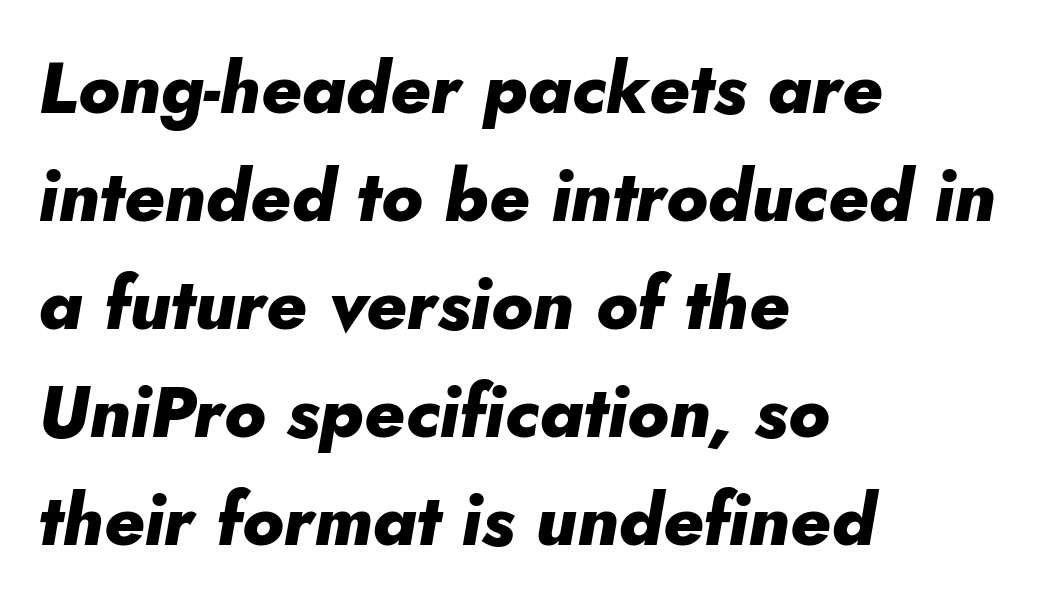
This is heavy type, rendered in bold. Quick note: italic. Leading matches the norm, producing a regular column. A student would call this left alignment; a typographer would say flush left, rag right.
